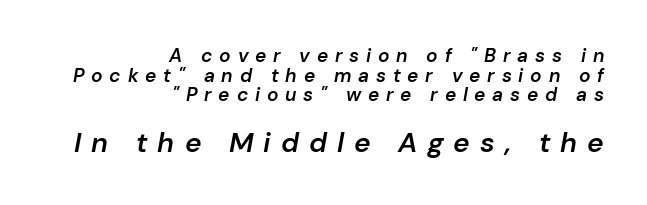
The block sitting lower on the canvas is the one with enlarged characters. Reading down the block, your eye finds every line finishing at a fixed right position. Rule under the text: the space is simply empty. Does the lettering tilt? It does — this is italic. Is there much room between lines? No — they nearly touch.
